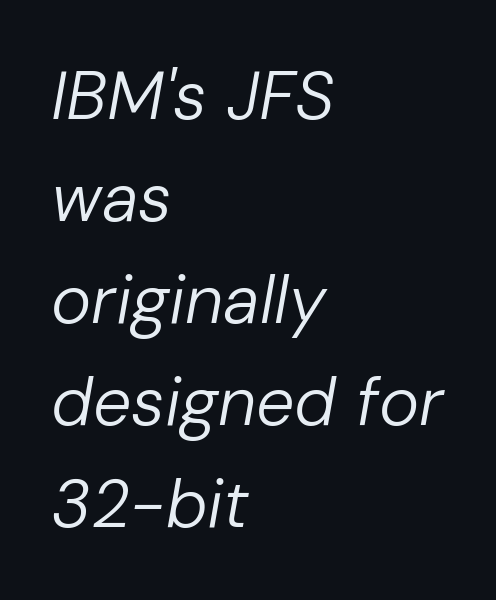
The image shows 68 px regular-weight type, italic (leaning right); set left-aligned, normal line spacing (1.5x), normal letter spacing, not underlined; low stroke contrast and a medium x-height.
